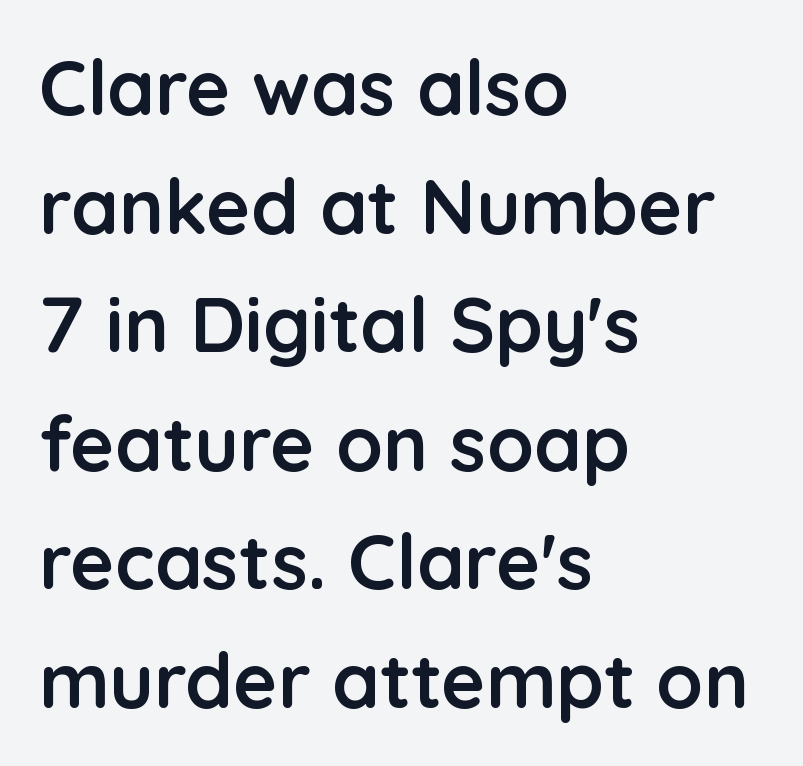
The image shows 76 px semibold sans-serif type, upright; set left-aligned, normal line spacing (1.56x), normal letter spacing, not underlined; low stroke contrast and a medium x-height.
